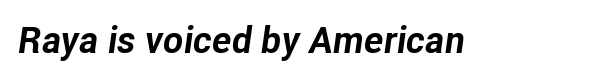
Proportional: the letters do not fall into vertical columns. Decoration check: the copy has no underline. The rendering uses a bold face; every stroke is thick and dark. The specimen reads as italic at a glance. The gaps between neighbouring characters are ordinary and unremarkable.
